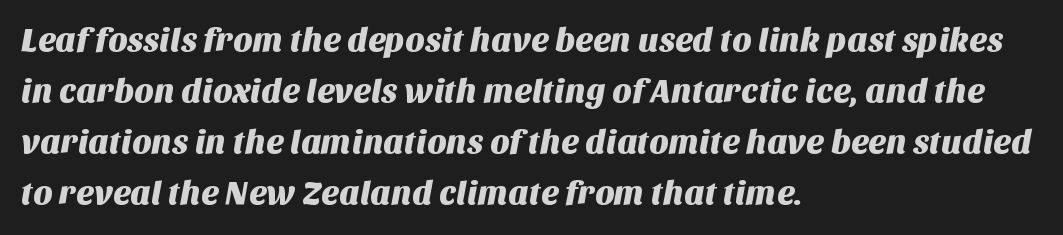
{"serif": "no", "width": "normal", "stroke_contrast": "medium", "x_height": "large", "monospaced": "no", "underline": "no", "align": "left", "line_spacing": "normal", "line_spacing_ratio": 1.55, "letter_spacing": "normal", "letter_spacing_em": 0.0, "glyph_px": 33}
